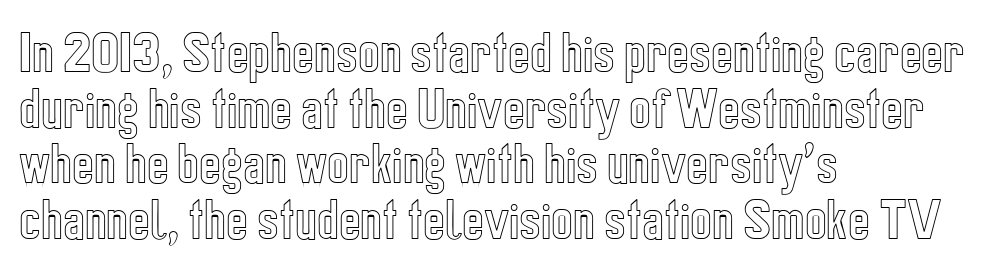
Underlining? Definitely not there. Tracking here is standard; glyphs follow each other at the usual distance. The text block is weighted toward the left margin, trailing off unevenly rightward. No italicization has been applied; the sample stays upright.
